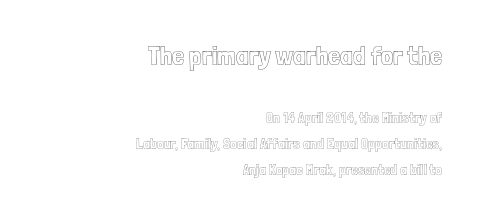
{"italic": "no", "underline": "no", "align": "right", "line_spacing_ratio": 1.74, "letter_spacing": "normal", "letter_spacing_em": 0.0, "larger_block": "first", "size_ratio": 1.8, "glyph_px": 27}
